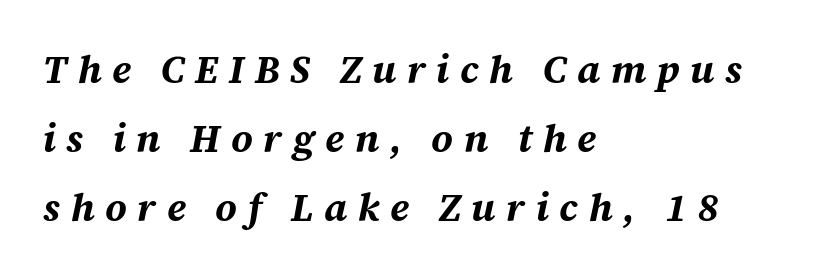
{"italic": "yes", "lean": "right", "slant_degrees": 12, "bold": "yes", "weight": "bold", "width": "normal", "stroke_contrast": "medium", "x_height": "medium", "monospaced": "no", "underline": "no", "align": "left", "line_spacing_ratio": 1.77, "letter_spacing": "wide", "letter_spacing_em": 0.27, "glyph_px": 39}
